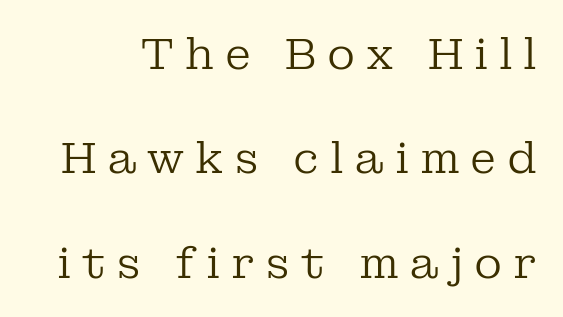
{"serif": "yes", "italic": "no", "bold": "no", "weight": "regular", "width": "normal", "stroke_contrast": "low", "x_height": "medium", "monospaced": "no", "underline": "no", "line_spacing": "loose", "line_spacing_ratio": 2.43, "letter_spacing": "wide", "letter_spacing_em": 0.25, "glyph_px": 43}
